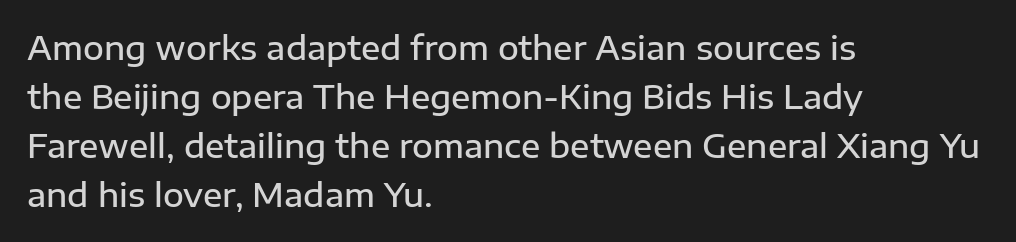
{"serif": "no", "italic": "no", "bold": "semi", "weight": "semibold", "width": "normal", "stroke_contrast": "low", "x_height": "medium", "monospaced": "no", "underline": "no", "align": "left", "line_spacing": "normal", "line_spacing_ratio": 1.53, "letter_spacing": "normal", "letter_spacing_em": 0.0, "glyph_px": 32}
